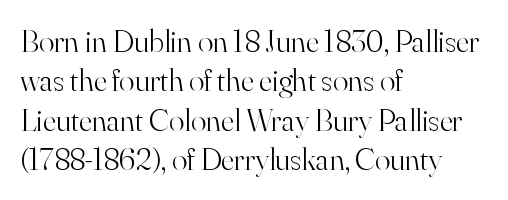
The characters are drawn with everyday or finer stroke widths. The passage shown is typed in a proportional face where columns would drift. Upright lettering throughout. Words appear dense and cohesive because spacing is normal. Are there feet on the stems? There are — it's a serif.
